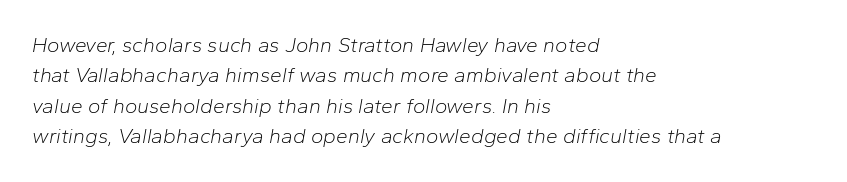
{"italic": "yes", "lean": "right", "slant_degrees": 10, "bold": "no", "underline": "no", "align": "left", "line_spacing": "normal", "line_spacing_ratio": 1.45, "letter_spacing": "normal", "letter_spacing_em": 0.0, "glyph_px": 21}
